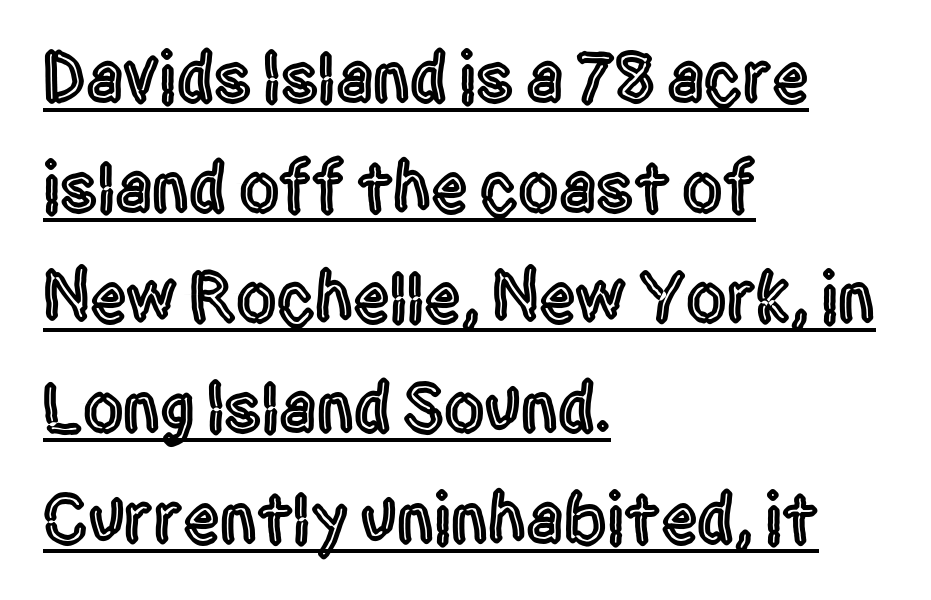
The image shows 72 px condensed sans-serif type, upright; set left-aligned, normal line spacing (1.53x), normal letter spacing, underlined; a large x-height.
